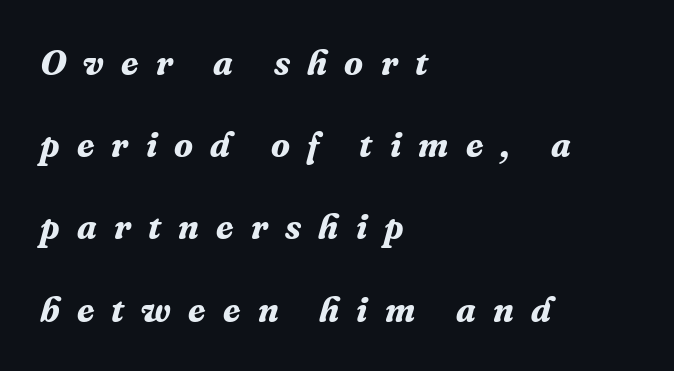
Q: Is the text bold? A: Yes.
Q: Is the text italic (slanted)? A: Yes, it leans right by about 16 degrees.
Q: Is the typeface a serif or a sans-serif typeface? A: Serif.
Q: Is the text underlined? A: No.
Q: How is the paragraph aligned? A: Left-aligned.
Q: Is the spacing between letters normal or unusually wide? A: Unusually wide.
Q: Is the spacing between lines tight, normal or loose? A: Loose.
Q: Width (condensed, normal, or wide)? A: Normal.
Q: Stroke contrast? A: Medium.
Q: x-height? A: Medium.
Q: Monospaced? A: No.
